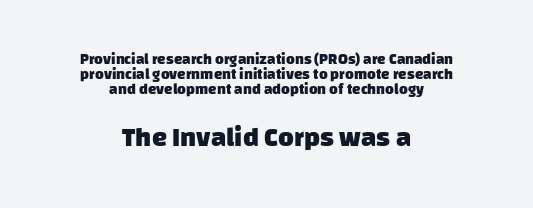
{"bold": "yes", "underline": "no", "align": "center", "line_spacing": "tight", "line_spacing_ratio": 1.0, "letter_spacing": "normal", "letter_spacing_em": 0.0, "larger_block": "second", "size_ratio": 1.8, "glyph_px": 27}
